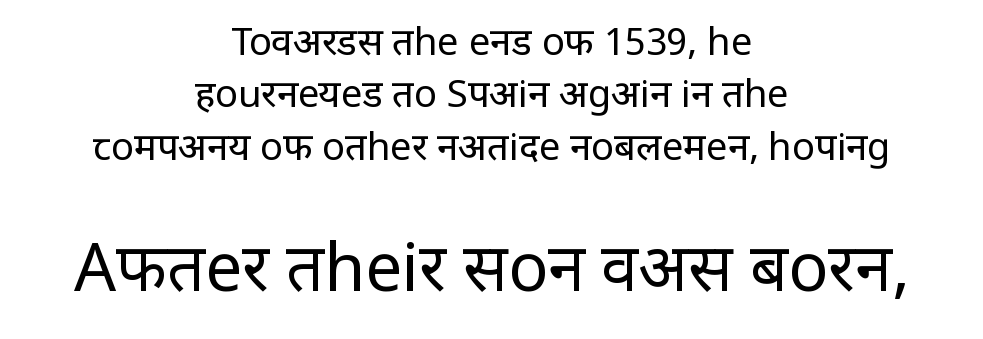
This rendering employs a face without finishing strokes, i.e., a sans-serif. Small over large — that's the arrangement of the two blocks here. Anything drawn beneath the words? Only blank space. Character widths vary here, with narrow letters taking less room than wide ones. This sample keeps an unexceptional amount of space between lines.
